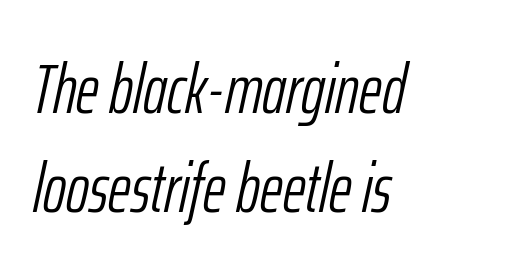
The passage shown is not bold in any degree. Posture: slanted. The rendering keeps characters at their native spacing. One-word summary of the alignment: left.
